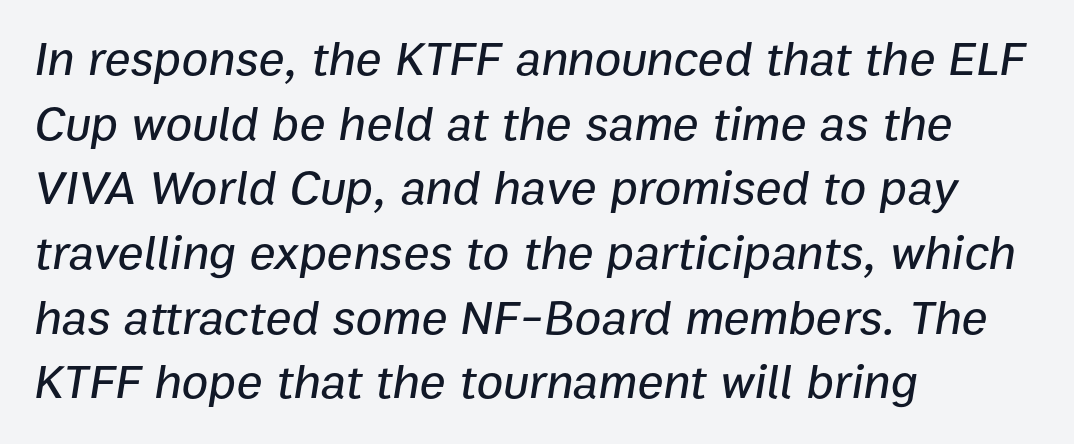
The image shows 49 px text type, italic (leaning right); set left-aligned, normal line spacing (1.32x), normal letter spacing, not underlined; low stroke contrast and a medium x-height.
